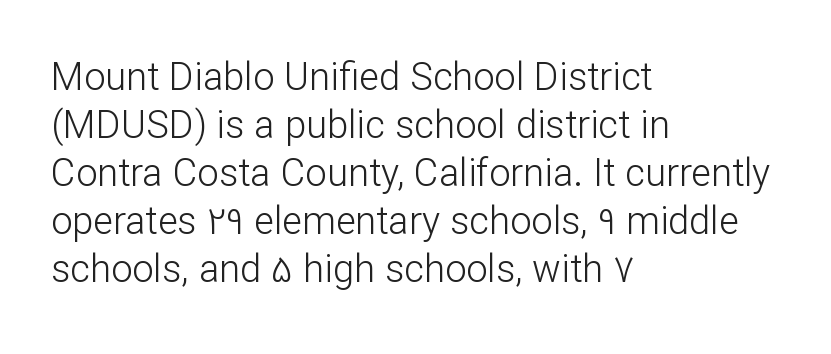
Ordinary non-slanted type is in use. In CSS terms this would be text-align: left. The passage shown is typeset with a sans-serif family. Type without underlining. The letters advance in unequal steps, a hallmark of proportional type.
